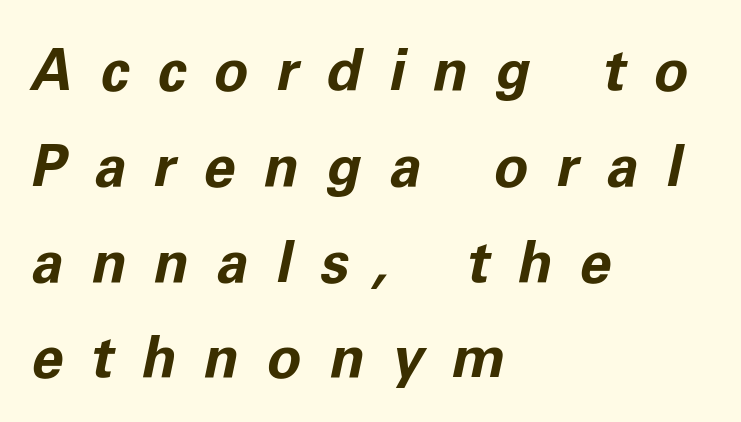
Q: Is the text bold? A: Yes.
Q: Is the text italic (slanted)? A: Yes, it leans right by about 11 degrees.
Q: Is the text underlined? A: No.
Q: How is the paragraph aligned? A: Left-aligned.
Q: Is the spacing between letters normal or unusually wide? A: Unusually wide.
Q: Is the spacing between lines tight, normal or loose? A: Normal.
Q: Width (condensed, normal, or wide)? A: Normal.
Q: Stroke contrast? A: Low.
Q: x-height? A: Medium.
Q: Monospaced? A: No.
